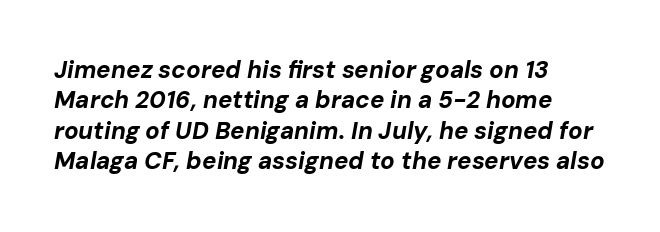
Q: Is the text bold? A: Yes.
Q: Is the text italic (slanted)? A: Yes, it leans right by about 10 degrees.
Q: Is the text underlined? A: No.
Q: How is the paragraph aligned? A: Left-aligned.
Q: Is the spacing between letters normal or unusually wide? A: Normal.
Q: Is the spacing between lines tight, normal or loose? A: Normal.
